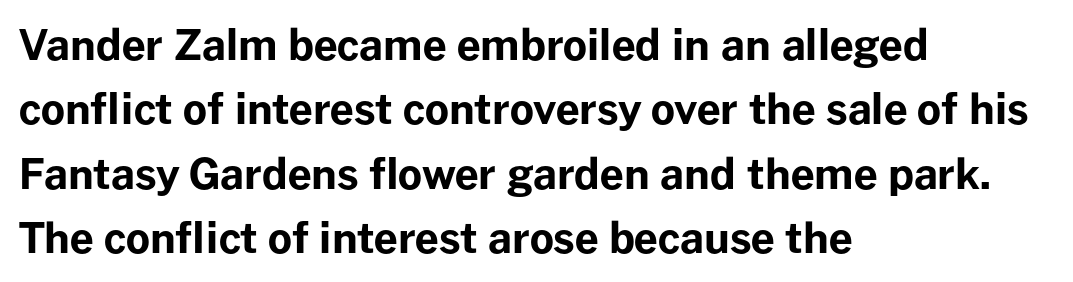
Q: Is the text bold? A: Yes.
Q: Is the text italic (slanted)? A: No, it is upright.
Q: Is the typeface a serif or a sans-serif typeface? A: Sans-serif.
Q: Is the text underlined? A: No.
Q: How is the paragraph aligned? A: Left-aligned.
Q: Is the spacing between letters normal or unusually wide? A: Normal.
Q: Is the spacing between lines tight, normal or loose? A: Normal.
Q: Width (condensed, normal, or wide)? A: Normal.
Q: Stroke contrast? A: Low.
Q: x-height? A: Medium.
Q: Monospaced? A: No.
